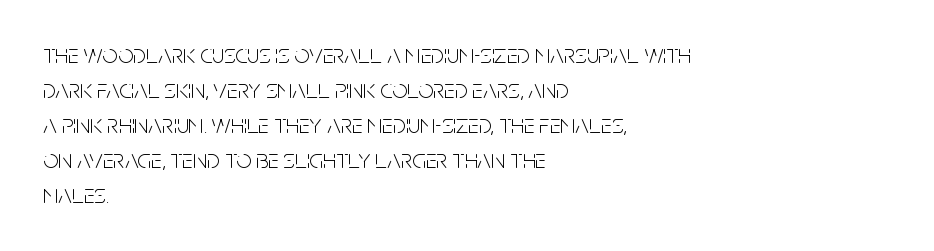
Q: Is the text bold? A: No.
Q: Is the text italic (slanted)? A: No, it is upright.
Q: Is the text underlined? A: No.
Q: How is the paragraph aligned? A: Left-aligned.
Q: Is the spacing between letters normal or unusually wide? A: Normal.
Q: Is the spacing between lines tight, normal or loose? A: Normal.
